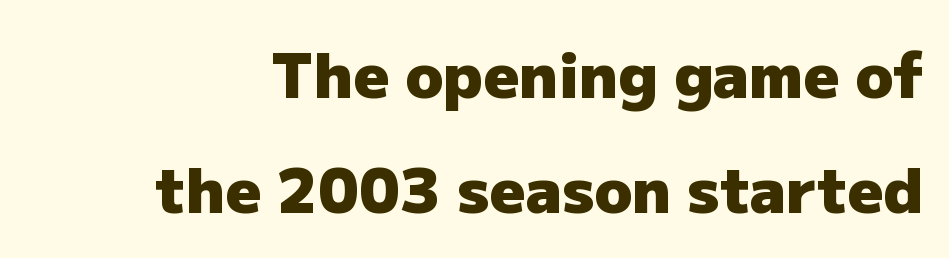
Q: Is the text bold? A: Yes.
Q: Is the text italic (slanted)? A: No, it is upright.
Q: Is the typeface a serif or a sans-serif typeface? A: Sans-serif.
Q: Is the text underlined? A: No.
Q: Is the spacing between letters normal or unusually wide? A: Normal.
Q: Width (condensed, normal, or wide)? A: Normal.
Q: Stroke contrast? A: Low.
Q: x-height? A: Medium.
Q: Monospaced? A: No.
